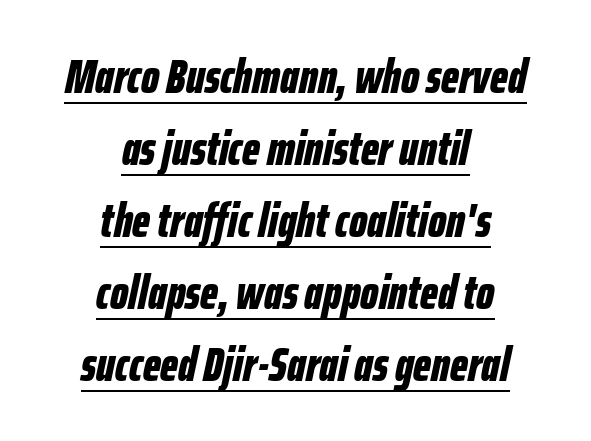
{"italic": "yes", "lean": "right", "slant_degrees": 12, "bold": "yes", "weight": "bold", "width": "condensed", "stroke_contrast": "low", "x_height": "medium", "monospaced": "no", "underline": "yes", "align": "center", "line_spacing": "normal", "line_spacing_ratio": 1.5, "letter_spacing": "normal", "letter_spacing_em": 0.0, "glyph_px": 48}
